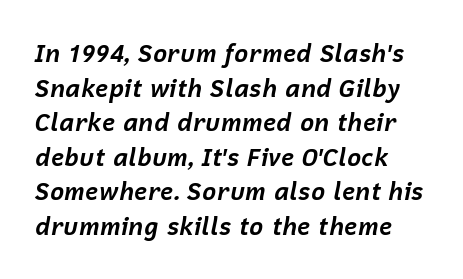
The image shows 24 px bold type, italic (leaning right); set left-aligned, normal line spacing (1.44x), normal letter spacing, not underlined.
